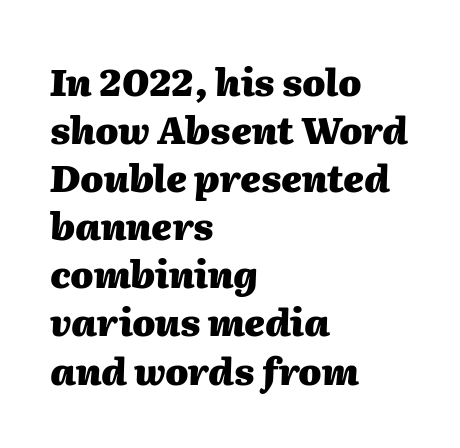
Q: Is the text bold? A: Yes.
Q: Is the text italic (slanted)? A: Yes, it leans right by about 2 degrees.
Q: Is the text underlined? A: No.
Q: How is the paragraph aligned? A: Left-aligned.
Q: Is the spacing between letters normal or unusually wide? A: Normal.
Q: Is the spacing between lines tight, normal or loose? A: Normal.
Q: Width (condensed, normal, or wide)? A: Normal.
Q: Stroke contrast? A: Medium.
Q: x-height? A: Medium.
Q: Monospaced? A: No.
